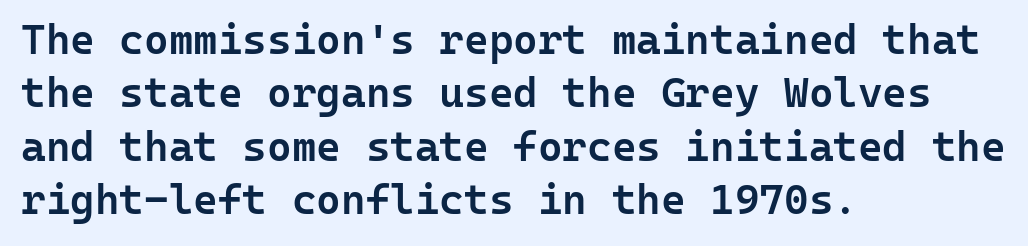
Q: Is the text bold? A: Semi-bold.
Q: Is the text italic (slanted)? A: No, it is upright.
Q: Is the typeface a serif or a sans-serif typeface? A: Sans-serif.
Q: Is the text underlined? A: No.
Q: How is the paragraph aligned? A: Left-aligned.
Q: Is the spacing between letters normal or unusually wide? A: Normal.
Q: Is the spacing between lines tight, normal or loose? A: Normal.
Q: Width (condensed, normal, or wide)? A: Normal.
Q: Stroke contrast? A: Low.
Q: x-height? A: Medium.
Q: Monospaced? A: Yes.
